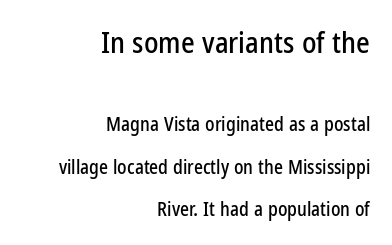
{"serif": "no", "italic": "no", "width": "condensed", "stroke_contrast": "low", "x_height": "medium", "monospaced": "no", "underline": "no", "align": "right", "line_spacing": "loose", "line_spacing_ratio": 2.24, "letter_spacing": "normal", "letter_spacing_em": 0.0, "larger_block": "first", "size_ratio": 1.53, "glyph_px": 29}
